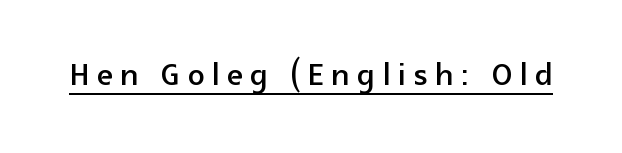
The image shows 42 px sans-serif type, upright; set underlined; a medium x-height.
